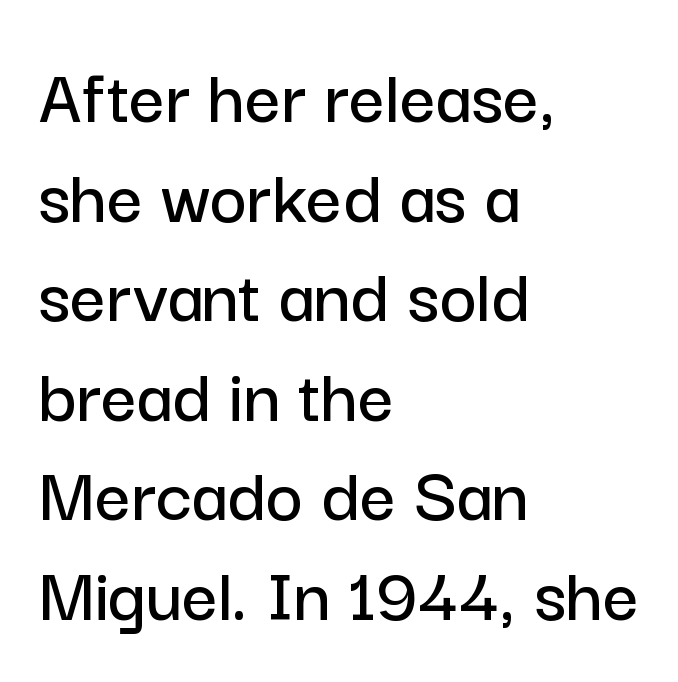
Q: Is the text italic (slanted)? A: No, it is upright.
Q: Is the typeface a serif or a sans-serif typeface? A: Sans-serif.
Q: Is the text underlined? A: No.
Q: How is the paragraph aligned? A: Left-aligned.
Q: Is the spacing between letters normal or unusually wide? A: Normal.
Q: Is the spacing between lines tight, normal or loose? A: Normal.
Q: Width (condensed, normal, or wide)? A: Normal.
Q: Stroke contrast? A: Low.
Q: x-height? A: Medium.
Q: Monospaced? A: No.
